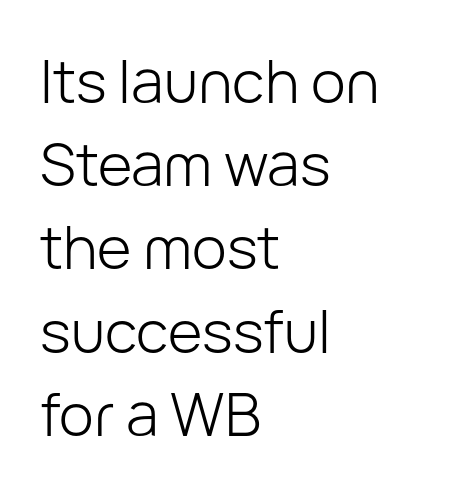
The image shows 59 px light sans-serif type, upright; set left-aligned, normal line spacing (1.41x), normal letter spacing, not underlined; low stroke contrast and a medium x-height.
